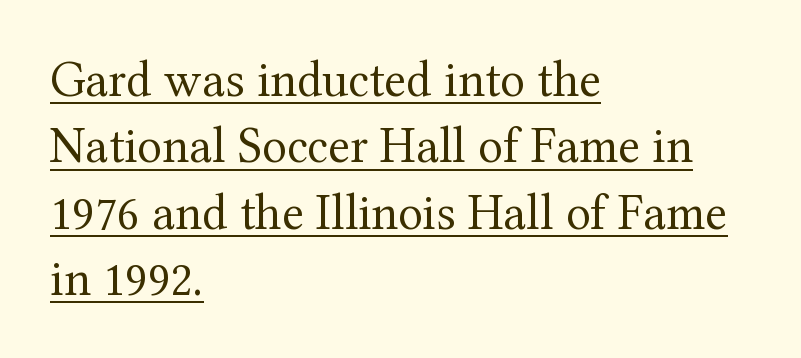
Each letter keeps its own natural width here, so spacing adapts to shape. Each line of the rendering has a horizontal stroke beneath the glyphs. Rows of type keep a routine distance in the vertical direction. The lines in this sample share a left origin and differ only in where they stop.
